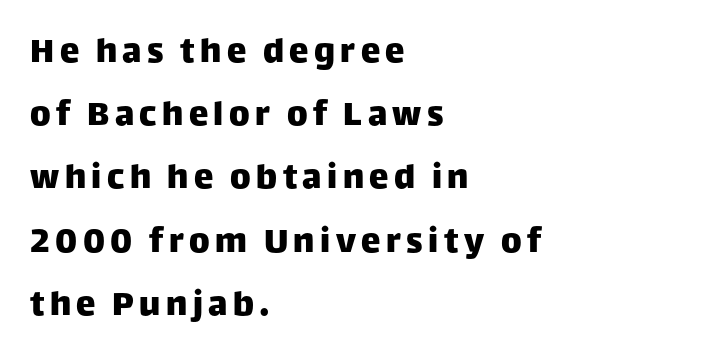
{"serif": "no", "italic": "no", "width": "normal", "stroke_contrast": "low", "x_height": "large", "monospaced": "no", "underline": "no", "align": "left", "line_spacing": "normal", "line_spacing_ratio": 1.62, "glyph_px": 39}
